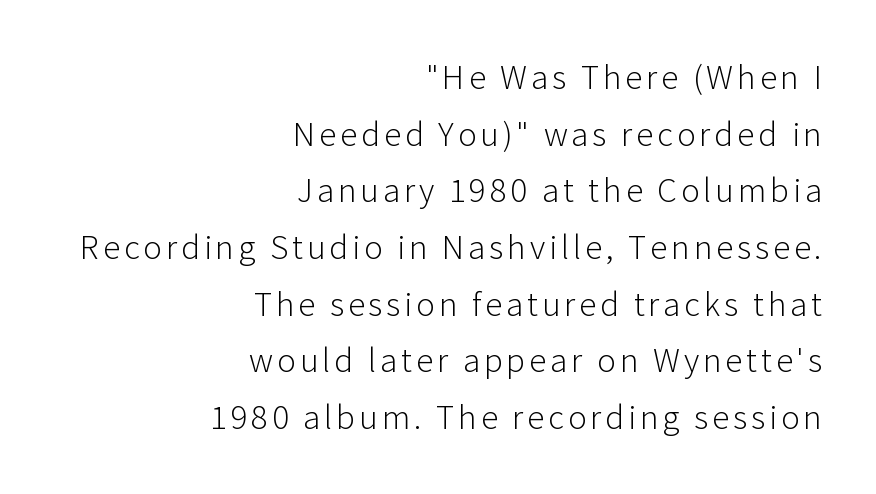
Q: Is the text bold? A: No.
Q: Is the text italic (slanted)? A: No, it is upright.
Q: Is the typeface a serif or a sans-serif typeface? A: Sans-serif.
Q: Is the text underlined? A: No.
Q: How is the paragraph aligned? A: Right-aligned.
Q: Is the spacing between lines tight, normal or loose? A: Normal.
Q: Width (condensed, normal, or wide)? A: Normal.
Q: Stroke contrast? A: Low.
Q: x-height? A: Medium.
Q: Monospaced? A: No.
